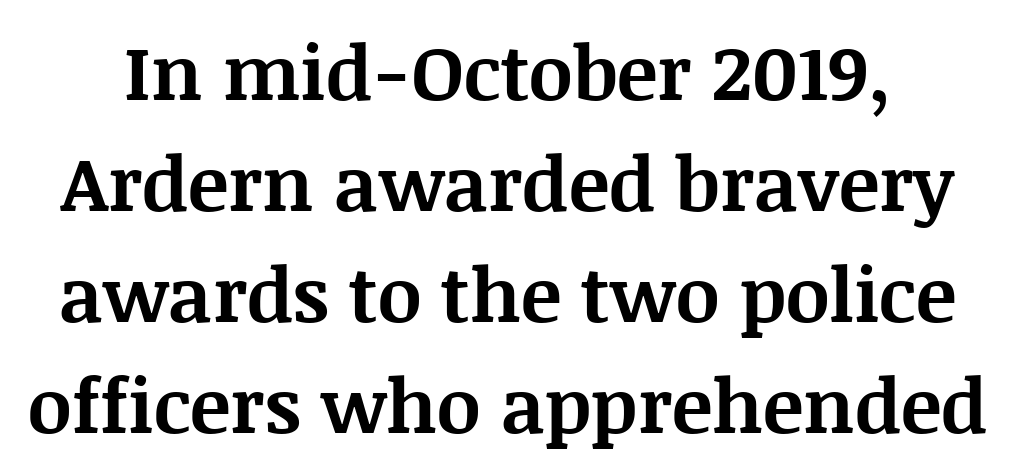
No extra tracking has been applied to these lines. Spacing verdict: proportional, widths tailored to each character. Quick note: underline off. Whoever set this chose a conventional vertical rhythm.
